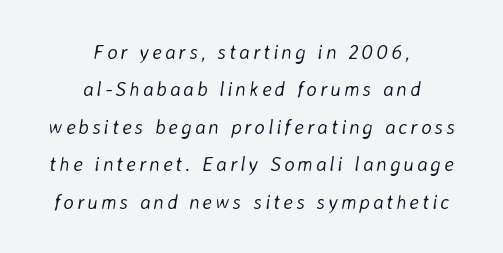
Q: Is the text bold? A: No.
Q: Is the text italic (slanted)? A: Yes, it leans right by about 8 degrees.
Q: Is the text underlined? A: No.
Q: How is the paragraph aligned? A: Centered.
